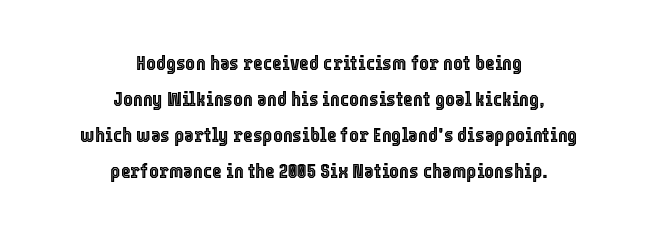
Q: Is the text italic (slanted)? A: No, it is upright.
Q: Is the text underlined? A: No.
Q: How is the paragraph aligned? A: Centered.
Q: Is the spacing between letters normal or unusually wide? A: Normal.
